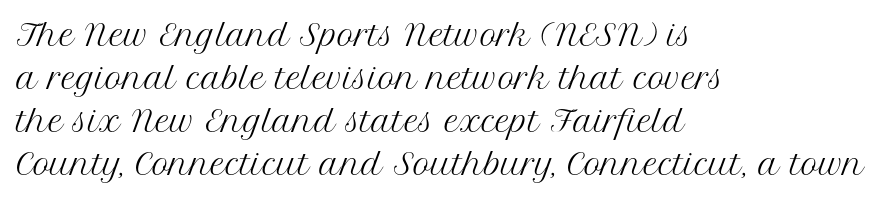
The image shows 29 px regular-weight serif type; set left-aligned, normal line spacing (1.48x), normal letter spacing, not underlined; medium stroke contrast and a medium x-height.
